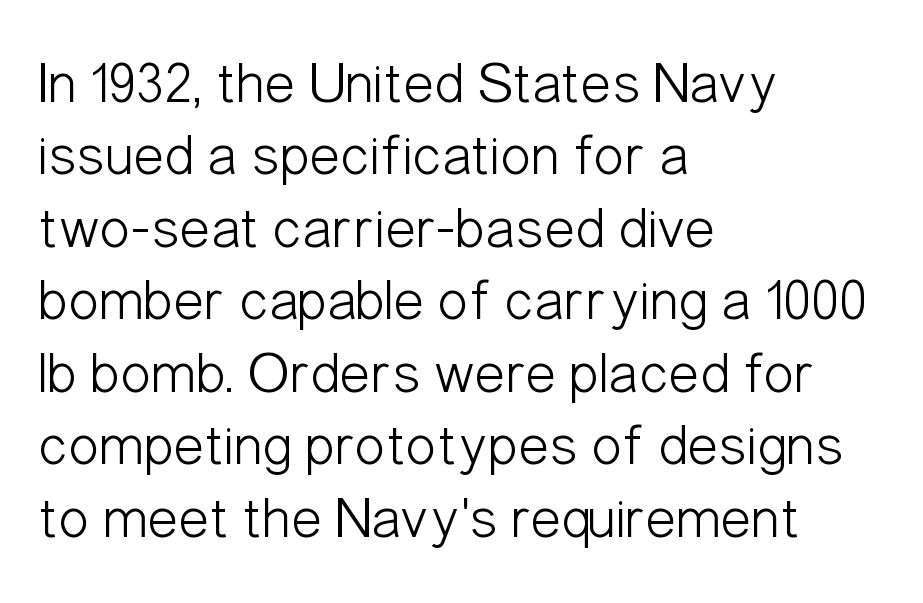
Q: Is the text bold? A: No.
Q: Is the text italic (slanted)? A: No, it is upright.
Q: Is the typeface a serif or a sans-serif typeface? A: Sans-serif.
Q: Is the text underlined? A: No.
Q: How is the paragraph aligned? A: Left-aligned.
Q: Is the spacing between letters normal or unusually wide? A: Normal.
Q: Is the spacing between lines tight, normal or loose? A: Normal.
Q: Width (condensed, normal, or wide)? A: Condensed.
Q: Stroke contrast? A: Low.
Q: x-height? A: Medium.
Q: Monospaced? A: No.
